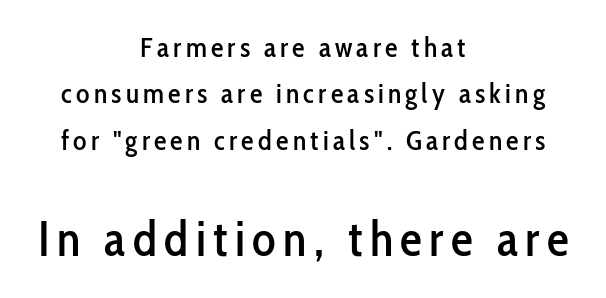
The letters stand upright; this is a roman face. The type family on display is of the sans-serif kind. This sample has the flowing, uneven cadence of proportional lettering. Normally led — the rows are evenly, conventionally spaced. Larger block? The one below; the one above is distinctly smaller. Horizontal alignment here is central, giving a formal, balanced look.
